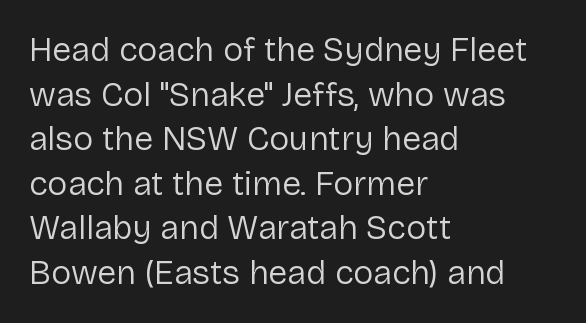
The image shows 34 px regular-weight sans-serif type, upright; set left-aligned, normal line spacing (1.31x), normal letter spacing, not underlined; low stroke contrast and a medium x-height.
